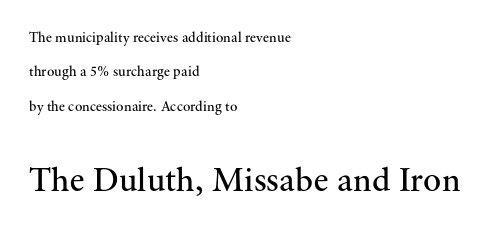
Q: Is the text bold? A: No.
Q: Is the text italic (slanted)? A: No, it is upright.
Q: Is the typeface a serif or a sans-serif typeface? A: Serif.
Q: Is the text underlined? A: No.
Q: How is the paragraph aligned? A: Left-aligned.
Q: Is the spacing between letters normal or unusually wide? A: Normal.
Q: Is the spacing between lines tight, normal or loose? A: Loose.
Q: Which block of text is set in a larger size, the first (top) or the second (bottom)? A: The second (bottom) one.
Q: Width (condensed, normal, or wide)? A: Normal.
Q: Stroke contrast? A: Medium.
Q: x-height? A: Small.
Q: Monospaced? A: No.
